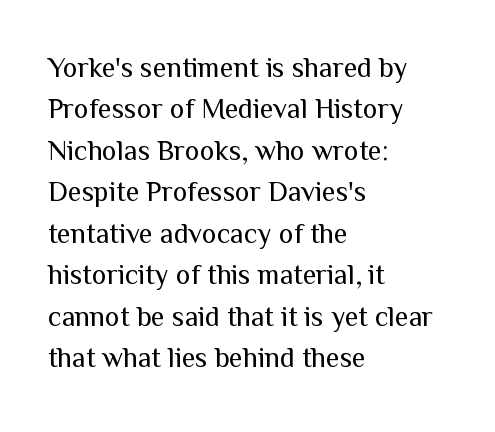
The image shows 28 px regular-weight sans-serif type, upright; set left-aligned, normal line spacing (1.48x), normal letter spacing, not underlined; medium stroke contrast and a medium x-height.
